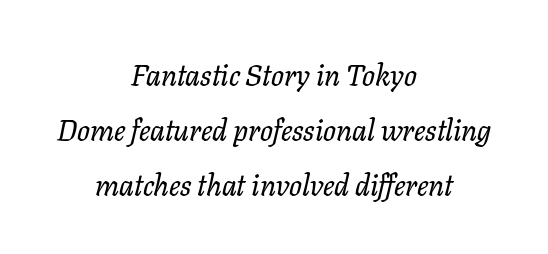
{"serif": "yes", "italic": "yes", "lean": "right", "slant_degrees": 11, "width": "normal", "stroke_contrast": "low", "x_height": "medium", "monospaced": "no", "underline": "no", "align": "center", "line_spacing_ratio": 1.84, "letter_spacing": "normal", "letter_spacing_em": 0.0, "glyph_px": 30}
